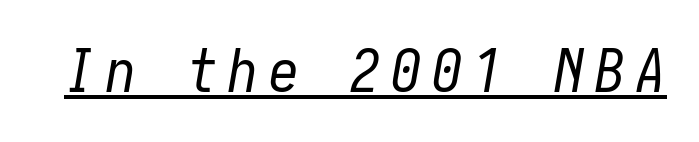
Underlined type. This is oblique type, the kind used for emphasis or titles. Stems here are at most as thick as an everyday book face.
